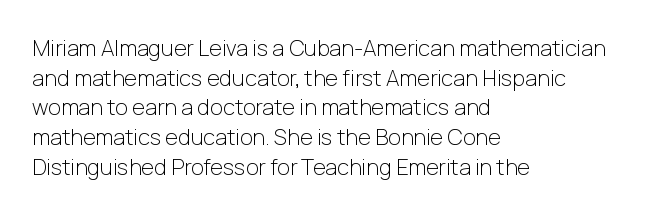
Unmarked baselines from the first word to the last. The designer left line spacing at the default. The rendering anchors every line to the left-hand side. The gaps between neighbouring characters are ordinary and unremarkable. The type sits square on the baseline with zero lean.
